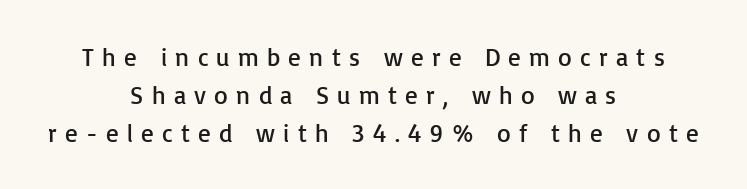
The image shows 25 px text type, upright; set centered, normal line spacing (1.52x), unusually wide letter spacing (+0.33 em), not underlined.
